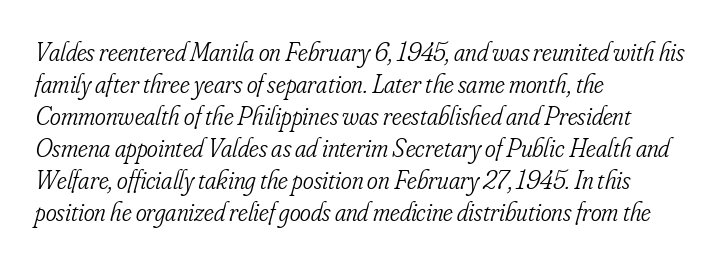
Letters rest on an invisible, unmarked baseline. A light-to-regular cut is what we see here. Reading down the block, your eye returns to a fixed left position each line. Does the lettering tilt? It does — this is italic. You could call the tracking neutral — neither tight nor loose.
